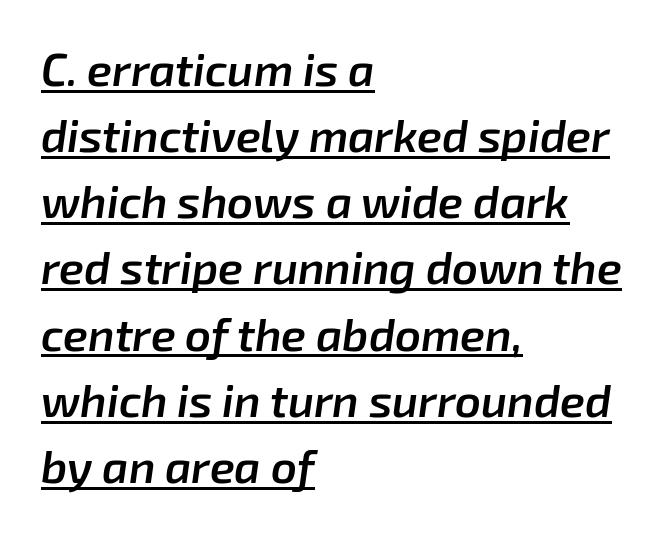
Q: Is the text bold? A: Semi-bold.
Q: Is the text italic (slanted)? A: Yes, it leans right by about 8 degrees.
Q: Is the text underlined? A: Yes.
Q: How is the paragraph aligned? A: Left-aligned.
Q: Is the spacing between letters normal or unusually wide? A: Normal.
Q: Is the spacing between lines tight, normal or loose? A: Normal.
Q: Width (condensed, normal, or wide)? A: Normal.
Q: Stroke contrast? A: Low.
Q: x-height? A: Medium.
Q: Monospaced? A: No.
